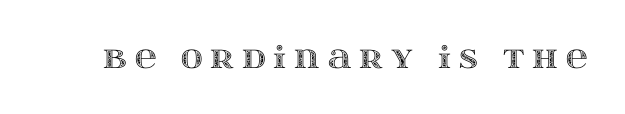
{"italic": "no", "width": "wide", "x_height": "large", "monospaced": "no", "underline": "no", "letter_spacing": "wide", "letter_spacing_em": 0.26, "glyph_px": 30}
